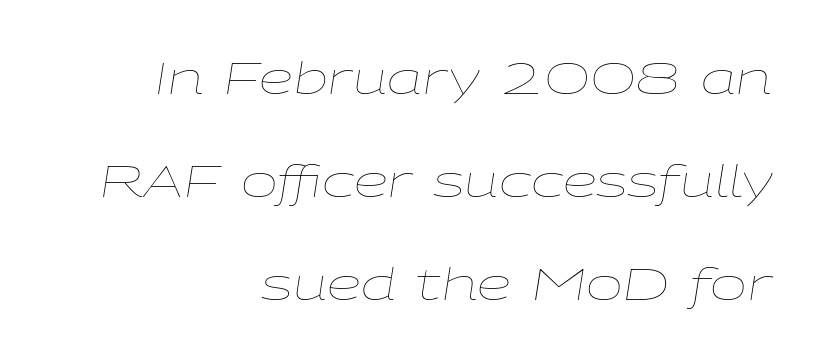
Q: Is the text bold? A: No.
Q: Is the text italic (slanted)? A: Yes, it leans right by about 9 degrees.
Q: Is the text underlined? A: No.
Q: How is the paragraph aligned? A: Right-aligned.
Q: Is the spacing between letters normal or unusually wide? A: Normal.
Q: Is the spacing between lines tight, normal or loose? A: Loose.
Q: Width (condensed, normal, or wide)? A: Wide.
Q: Stroke contrast? A: Low.
Q: x-height? A: Medium.
Q: Monospaced? A: No.
